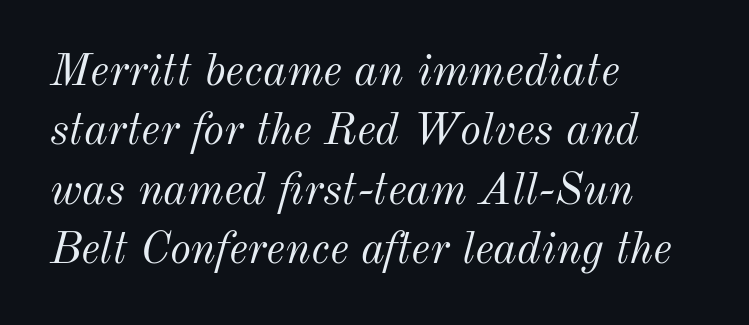
{"italic": "yes", "lean": "right", "slant_degrees": 12, "bold": "no", "weight": "light", "width": "normal", "stroke_contrast": "medium", "x_height": "small", "monospaced": "no", "underline": "no", "align": "left", "line_spacing": "normal", "line_spacing_ratio": 1.32, "letter_spacing": "normal", "letter_spacing_em": 0.0, "glyph_px": 45}
